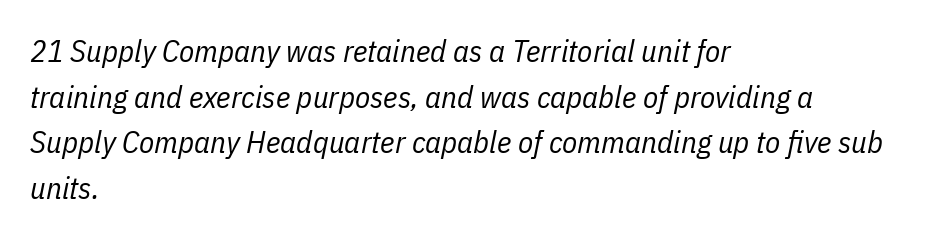
{"italic": "yes", "lean": "right", "slant_degrees": 11, "bold": "no", "weight": "regular", "width": "condensed", "stroke_contrast": "low", "x_height": "medium", "monospaced": "no", "underline": "no", "align": "left", "line_spacing": "normal", "line_spacing_ratio": 1.47, "letter_spacing": "normal", "letter_spacing_em": 0.0, "glyph_px": 31}
